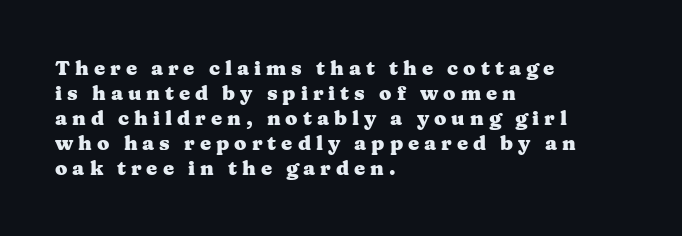
Notice how thick the strokes are: this is what a full bold looks like. Each line starts at the same left margin while the right side varies. The axis of the letterforms is exactly vertical. No word sits above an underline.
